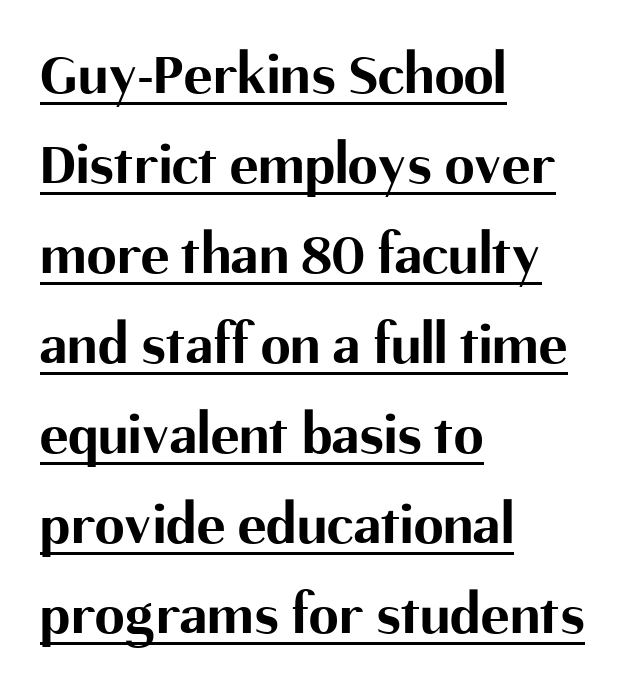
The image shows 60 px bold sans-serif type, upright; set left-aligned, normal line spacing (1.5x), normal letter spacing, underlined; medium stroke contrast and a medium x-height.
